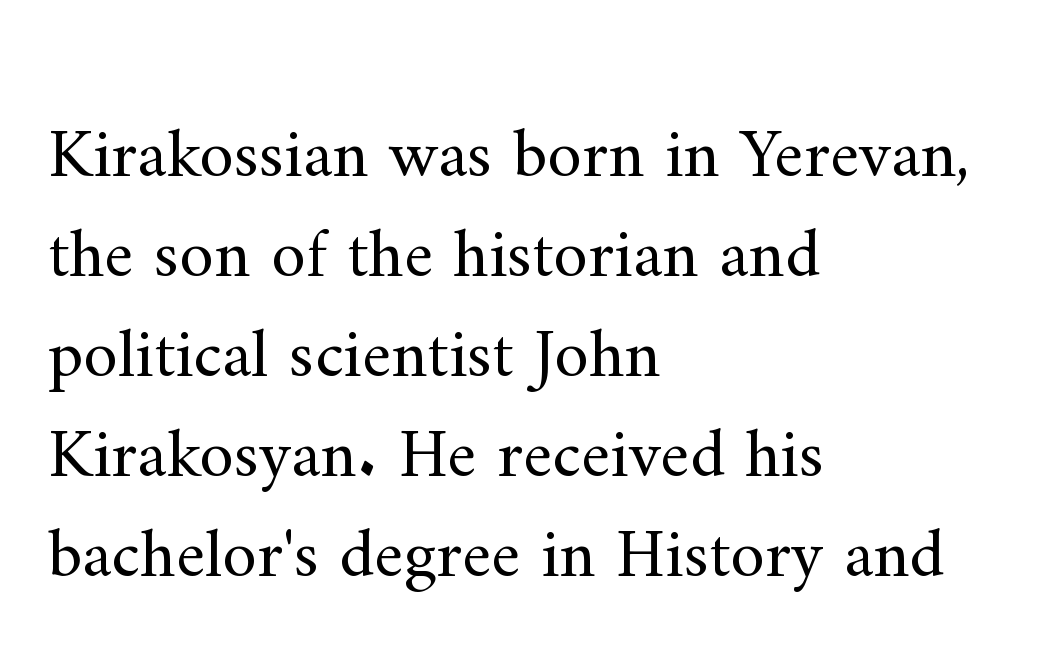
Q: Is the text bold? A: No.
Q: Is the text italic (slanted)? A: No, it is upright.
Q: Is the typeface a serif or a sans-serif typeface? A: Serif.
Q: Is the text underlined? A: No.
Q: How is the paragraph aligned? A: Left-aligned.
Q: Is the spacing between letters normal or unusually wide? A: Normal.
Q: Is the spacing between lines tight, normal or loose? A: Normal.
Q: Width (condensed, normal, or wide)? A: Normal.
Q: Stroke contrast? A: Medium.
Q: x-height? A: Small.
Q: Monospaced? A: No.
